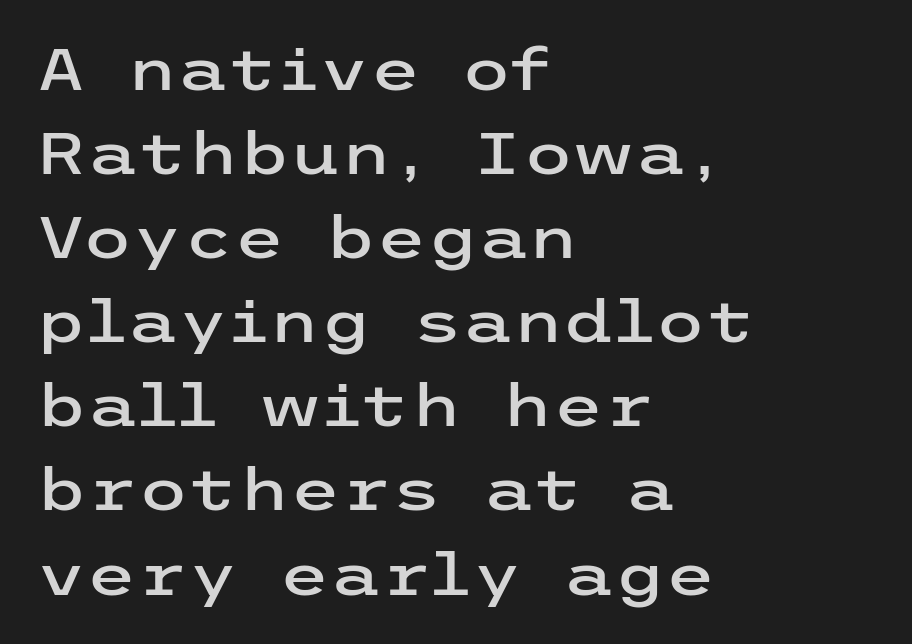
Q: Is the text italic (slanted)? A: No, it is upright.
Q: Is the typeface a serif or a sans-serif typeface? A: Sans-serif.
Q: Is the text underlined? A: No.
Q: How is the paragraph aligned? A: Left-aligned.
Q: Is the spacing between letters normal or unusually wide? A: Normal.
Q: Is the spacing between lines tight, normal or loose? A: Normal.
Q: Width (condensed, normal, or wide)? A: Wide.
Q: Stroke contrast? A: Low.
Q: x-height? A: Medium.
